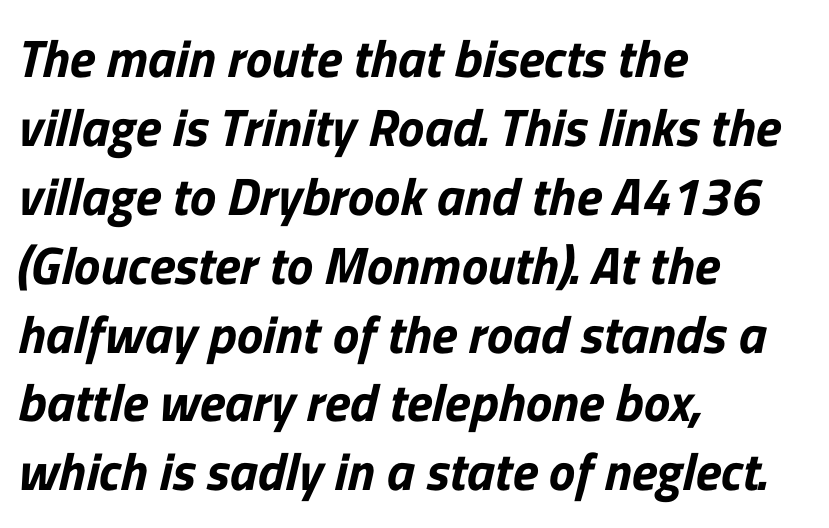
Decoration check: the copy has no underline. Interline gaps are of average width in this sample. This rendering employs a face without finishing strokes, i.e., a sans-serif. In CSS terms this would be text-align: left. The rendering uses natural spacing where letterforms have individual widths. No extra tracking has been applied to these lines.
